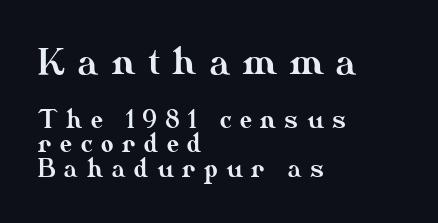
Q: Is the text italic (slanted)? A: No, it is upright.
Q: Is the text underlined? A: No.
Q: How is the paragraph aligned? A: Left-aligned.
Q: Is the spacing between letters normal or unusually wide? A: Unusually wide.
Q: Is the spacing between lines tight, normal or loose? A: Tight.
Q: Which block of text is set in a larger size, the first (top) or the second (bottom)? A: The first (top) one.
Q: Width (condensed, normal, or wide)? A: Normal.
Q: Stroke contrast? A: Medium.
Q: x-height? A: Small.
Q: Monospaced? A: No.
